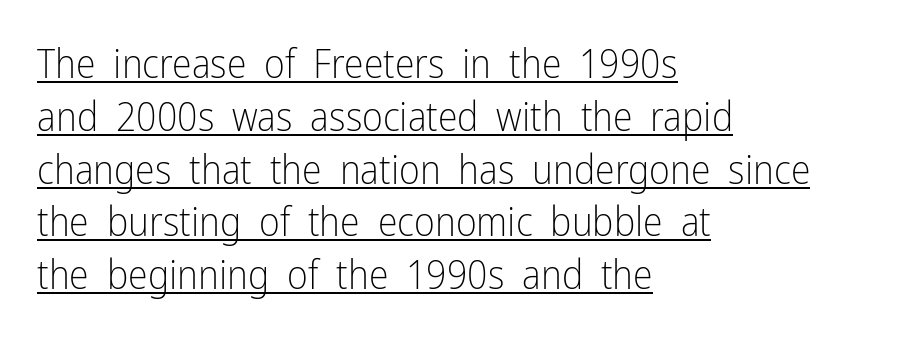
The image shows 40 px light, condensed sans-serif type, upright; set left-aligned, normal line spacing (1.32x), normal letter spacing, underlined; low stroke contrast and a medium x-height.
